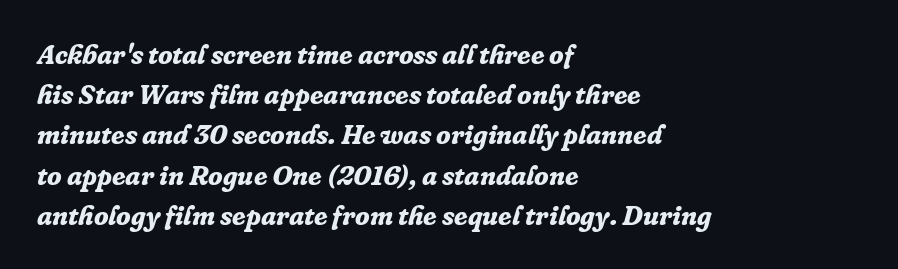
The image shows 27 px bold type, italic (leaning right); set left-aligned, normal line spacing (1.49x), normal letter spacing, not underlined.
